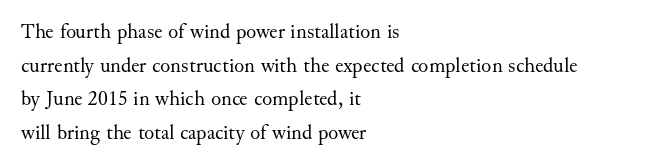
{"italic": "no", "bold": "no", "underline": "no", "align": "left", "line_spacing": "normal", "line_spacing_ratio": 1.6, "letter_spacing": "normal", "letter_spacing_em": 0.0, "glyph_px": 21}
